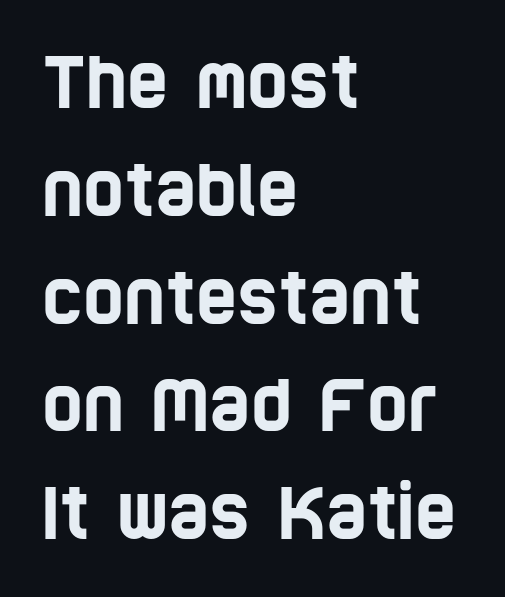
{"serif": "no", "width": "condensed", "stroke_contrast": "low", "x_height": "large", "monospaced": "no", "underline": "no", "align": "left", "line_spacing": "normal", "line_spacing_ratio": 1.54, "letter_spacing": "normal", "letter_spacing_em": 0.0, "glyph_px": 70}
